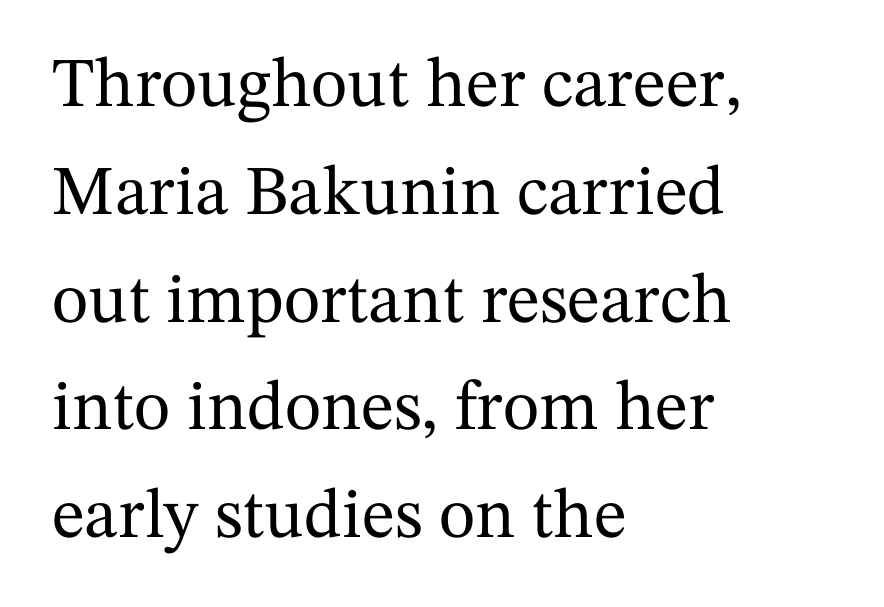
Q: Is the text italic (slanted)? A: No, it is upright.
Q: Is the typeface a serif or a sans-serif typeface? A: Serif.
Q: Is the text underlined? A: No.
Q: How is the paragraph aligned? A: Left-aligned.
Q: Is the spacing between letters normal or unusually wide? A: Normal.
Q: Is the spacing between lines tight, normal or loose? A: Normal.
Q: Width (condensed, normal, or wide)? A: Normal.
Q: Stroke contrast? A: Medium.
Q: x-height? A: Medium.
Q: Monospaced? A: No.
